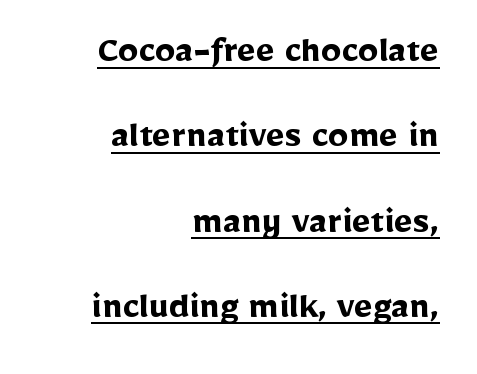
{"serif": "no", "italic": "no", "bold": "yes", "weight": "semibold", "width": "normal", "stroke_contrast": "low", "x_height": "medium", "monospaced": "no", "underline": "yes", "align": "right", "line_spacing": "loose", "line_spacing_ratio": 2.08, "letter_spacing": "normal", "letter_spacing_em": 0.0, "glyph_px": 41}
